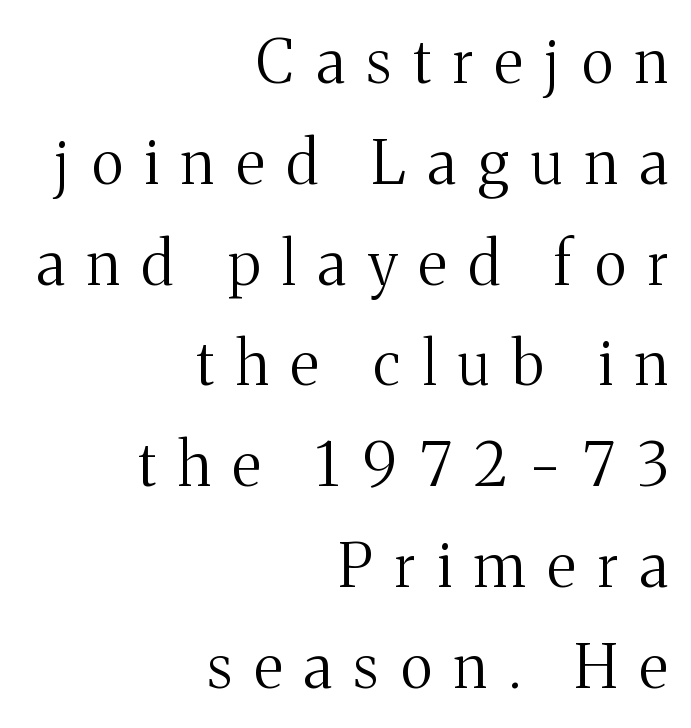
Weight: regular or lighter. The characters display serif detailing at their extremities. The letters stand upright; this is a roman face. Each row of text sits above clean, open space. Line endings align vertically; line beginnings do not. The line texture is sparse and dotted thanks to wide tracking.
